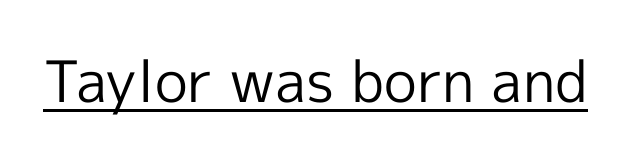
The face used here is proportionally spaced, like ordinary book or web type. The specimen reads as upright at a glance. Does extra space separate the letters? No, they use regular spacing. No feet cap the strokes, marking this as sans-serif type.
